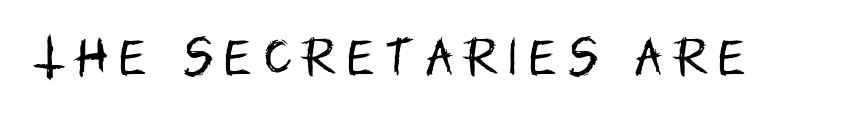
Q: Is the text bold? A: No.
Q: Is the text italic (slanted)? A: No, it is upright.
Q: Is the typeface a serif or a sans-serif typeface? A: Sans-serif.
Q: Is the text underlined? A: No.
Q: Is the spacing between letters normal or unusually wide? A: Unusually wide.
Q: Width (condensed, normal, or wide)? A: Condensed.
Q: Stroke contrast? A: Low.
Q: x-height? A: Large.
Q: Monospaced? A: No.
